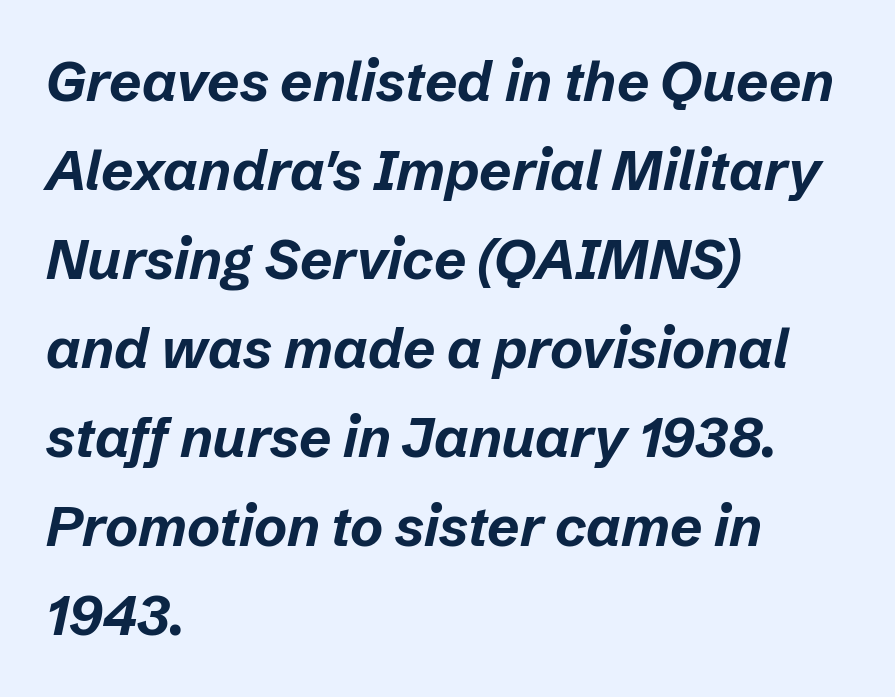
The image shows 56 px bold type, italic (leaning right); set left-aligned, normal line spacing (1.59x), normal letter spacing, not underlined; low stroke contrast and a medium x-height.
